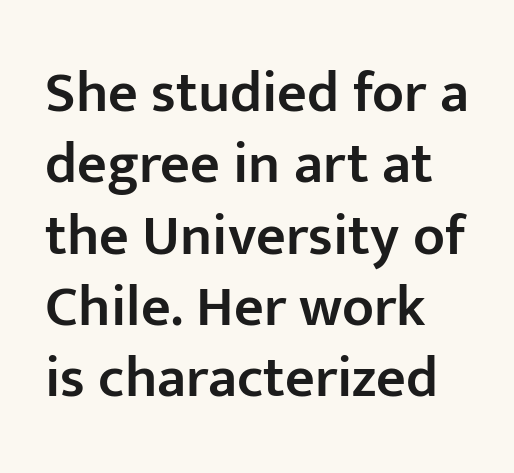
You can tell from the bare stems that sans-serif type was used. Typeset ragged right — the left edge is the straight one. In terms of weight, the rendering is demibold, just under bold. This is roman type, the default non-slanted kind.
